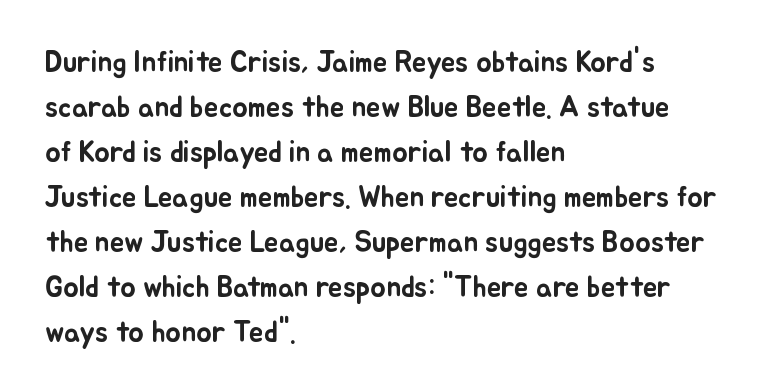
{"italic": "no", "width": "normal", "stroke_contrast": "low", "x_height": "small", "monospaced": "no", "underline": "no", "align": "left", "line_spacing": "normal", "line_spacing_ratio": 1.55, "letter_spacing": "normal", "letter_spacing_em": 0.0, "glyph_px": 29}
